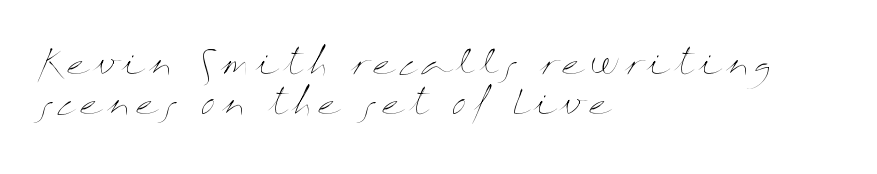
{"bold": "no", "weight": "thin", "width": "wide", "stroke_contrast": "medium", "x_height": "medium", "monospaced": "no", "underline": "no", "align": "left", "line_spacing_ratio": 1.19, "glyph_px": 34}
